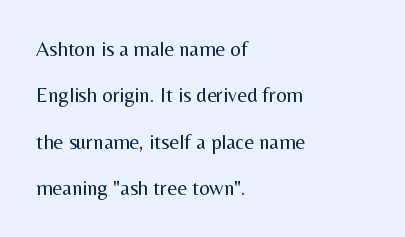
{"italic": "no", "bold": "no", "underline": "no", "align": "left", "line_spacing": "loose", "line_spacing_ratio": 2.21, "letter_spacing": "normal", "letter_spacing_em": 0.0, "glyph_px": 21}
